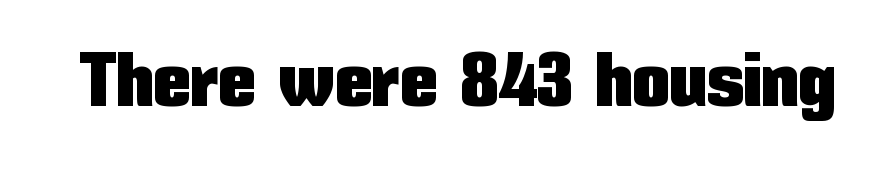
{"serif": "no", "italic": "no", "width": "condensed", "stroke_contrast": "low", "x_height": "medium", "monospaced": "no", "underline": "no", "letter_spacing": "normal", "letter_spacing_em": 0.0, "glyph_px": 75}
